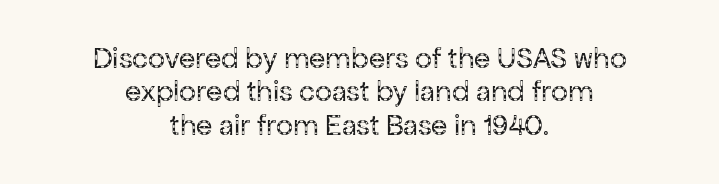
{"serif": "no", "italic": "no", "bold": "no", "weight": "regular", "width": "normal", "stroke_contrast": "low", "x_height": "medium", "monospaced": "no", "underline": "no", "align": "center", "line_spacing": "tight", "line_spacing_ratio": 1.11, "letter_spacing": "normal", "letter_spacing_em": 0.0, "glyph_px": 30}
